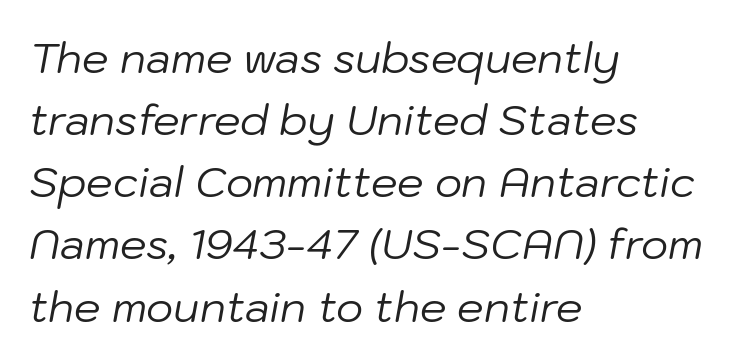
The image shows 42 px regular-weight type, italic (leaning right); set left-aligned, normal line spacing (1.48x), normal letter spacing, not underlined; low stroke contrast and a medium x-height.
